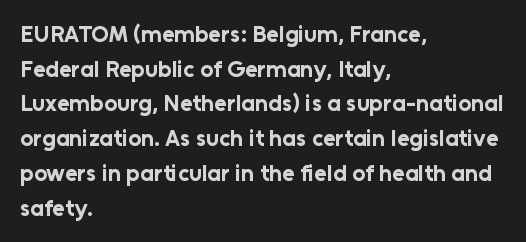
Every stem runs plumb, perpendicular to the baseline. The typesetting leans heavy: a genuine bold. Anything drawn beneath the words? Only blank space. The paragraph shown leans on its left margin. In terms of letterspacing, this is plain default setting. The space between consecutive lines is moderate.
